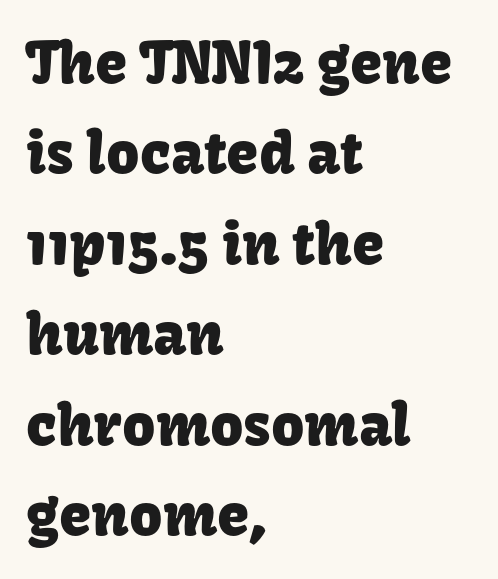
The image shows 58 px sans-serif type, upright; set left-aligned, normal line spacing (1.56x), normal letter spacing, not underlined; low stroke contrast and a medium x-height.
